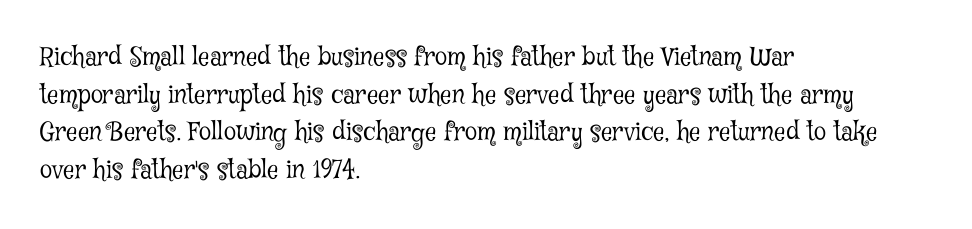
Q: Is the text bold? A: No.
Q: Is the text italic (slanted)? A: No, it is upright.
Q: Is the text underlined? A: No.
Q: How is the paragraph aligned? A: Left-aligned.
Q: Is the spacing between letters normal or unusually wide? A: Normal.
Q: Is the spacing between lines tight, normal or loose? A: Normal.
